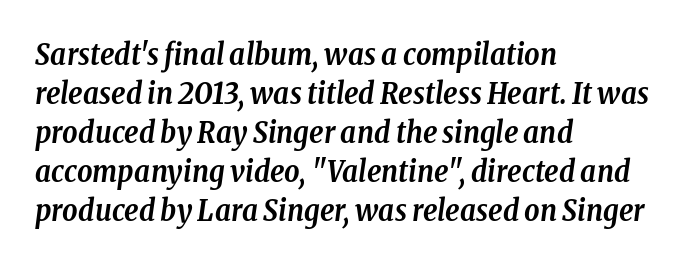
Q: Is the text bold? A: Yes.
Q: Is the text italic (slanted)? A: Yes, it leans right by about 8 degrees.
Q: Is the typeface a serif or a sans-serif typeface? A: Serif.
Q: Is the text underlined? A: No.
Q: How is the paragraph aligned? A: Left-aligned.
Q: Is the spacing between letters normal or unusually wide? A: Normal.
Q: Is the spacing between lines tight, normal or loose? A: Normal.
Q: Width (condensed, normal, or wide)? A: Condensed.
Q: Stroke contrast? A: Low.
Q: x-height? A: Medium.
Q: Monospaced? A: No.
